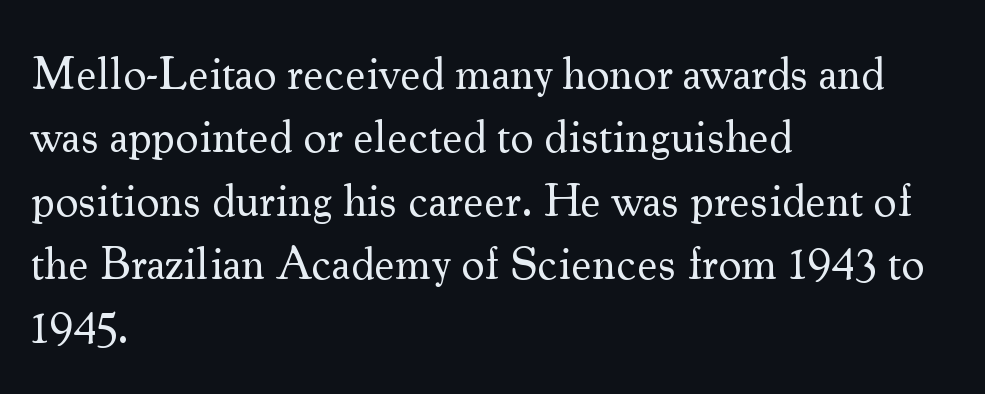
Q: Is the text bold? A: No.
Q: Is the text italic (slanted)? A: No, it is upright.
Q: Is the typeface a serif or a sans-serif typeface? A: Serif.
Q: Is the text underlined? A: No.
Q: How is the paragraph aligned? A: Left-aligned.
Q: Is the spacing between letters normal or unusually wide? A: Normal.
Q: Is the spacing between lines tight, normal or loose? A: Normal.
Q: Width (condensed, normal, or wide)? A: Normal.
Q: Stroke contrast? A: Medium.
Q: x-height? A: Small.
Q: Monospaced? A: No.
